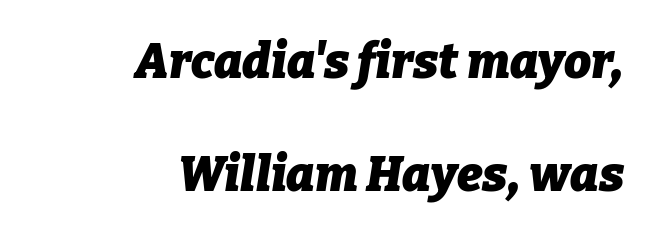
The lines are spread far apart with generous leading. Is the block centered? No — it sits flush against the right margin. Is the type bold? Yes — the strokes are clearly thick and heavy. Tracking value appears to be zero — textbook default spacing.
